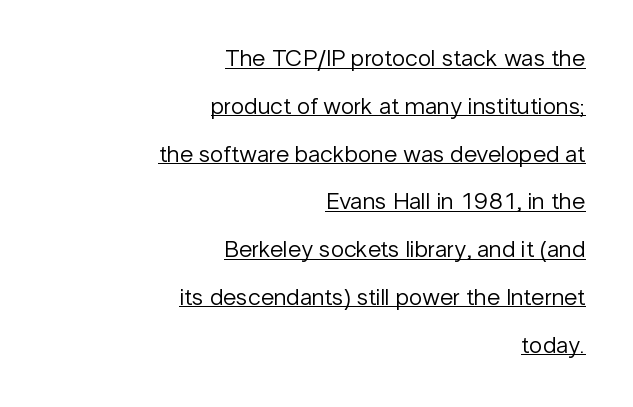
Q: Is the text bold? A: No.
Q: Is the text italic (slanted)? A: No, it is upright.
Q: Is the text underlined? A: Yes.
Q: How is the paragraph aligned? A: Right-aligned.
Q: Is the spacing between letters normal or unusually wide? A: Normal.
Q: Is the spacing between lines tight, normal or loose? A: Loose.
